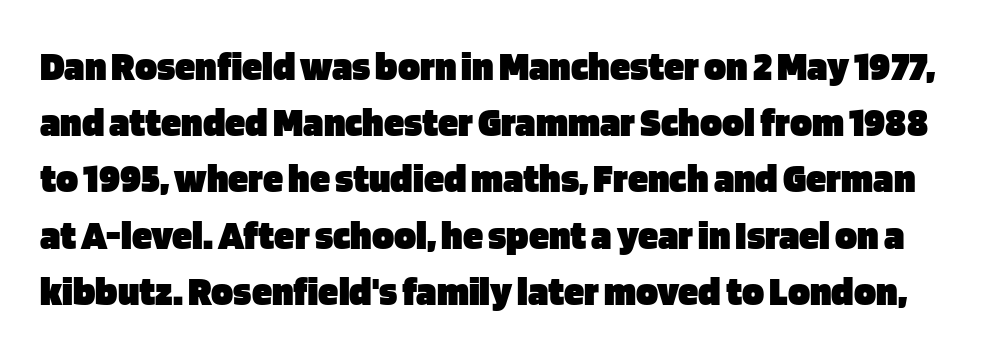
{"serif": "no", "italic": "no", "bold": "yes", "weight": "heavy", "width": "normal", "stroke_contrast": "low", "x_height": "large", "monospaced": "no", "underline": "no", "line_spacing": "normal", "line_spacing_ratio": 1.37, "letter_spacing": "normal", "letter_spacing_em": 0.0, "glyph_px": 41}
